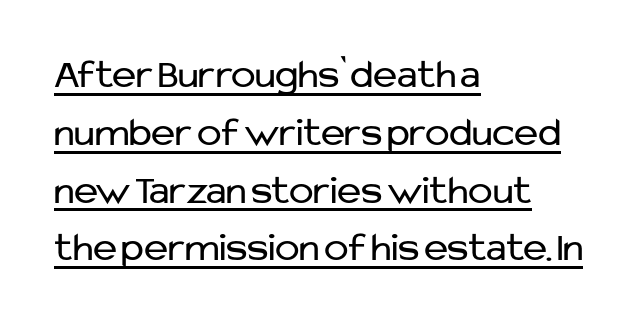
The image shows 41 px regular-weight sans-serif type, upright; set left-aligned, normal line spacing (1.41x), normal letter spacing, underlined; low stroke contrast and a medium x-height.
